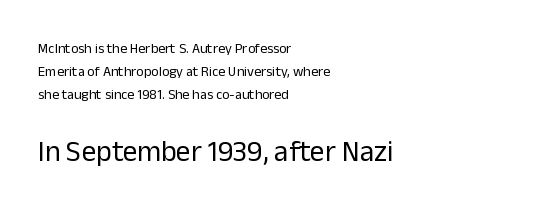
The image shows 29 px regular-weight sans-serif type, upright; set left-aligned, normal line spacing (1.66x), normal letter spacing, not underlined; the second (bottom) block is 2.07x larger; low stroke contrast and a medium x-height.
